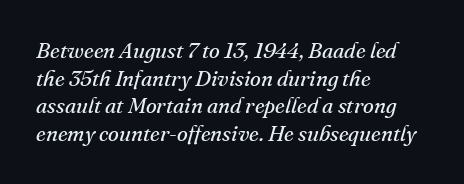
{"italic": "yes", "lean": "right", "slant_degrees": 16, "bold": "no", "underline": "no", "align": "left", "line_spacing": "normal", "line_spacing_ratio": 1.26, "letter_spacing": "normal", "letter_spacing_em": 0.0, "glyph_px": 22}
